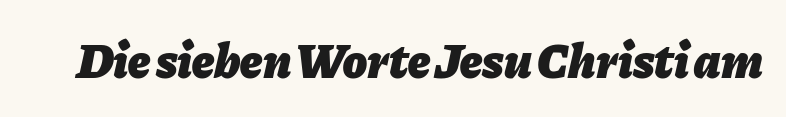
Q: Is the text bold? A: Yes.
Q: Is the text italic (slanted)? A: Yes, it leans right by about 11 degrees.
Q: Is the text underlined? A: No.
Q: Is the spacing between letters normal or unusually wide? A: Normal.
Q: Width (condensed, normal, or wide)? A: Normal.
Q: Stroke contrast? A: Low.
Q: x-height? A: Medium.
Q: Monospaced? A: No.
